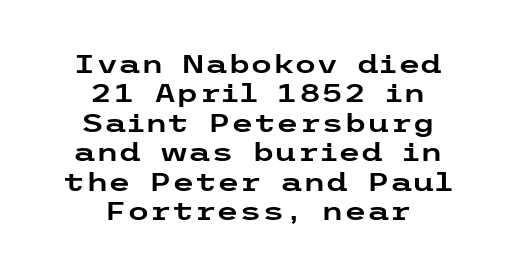
Posture: vertical. Has an underline been added? It has not. Reading down the block, each line starts at a different indent, mirrored at its end. You could call the tracking neutral — neither tight nor loose. Is there much room between lines? No — they nearly touch.
